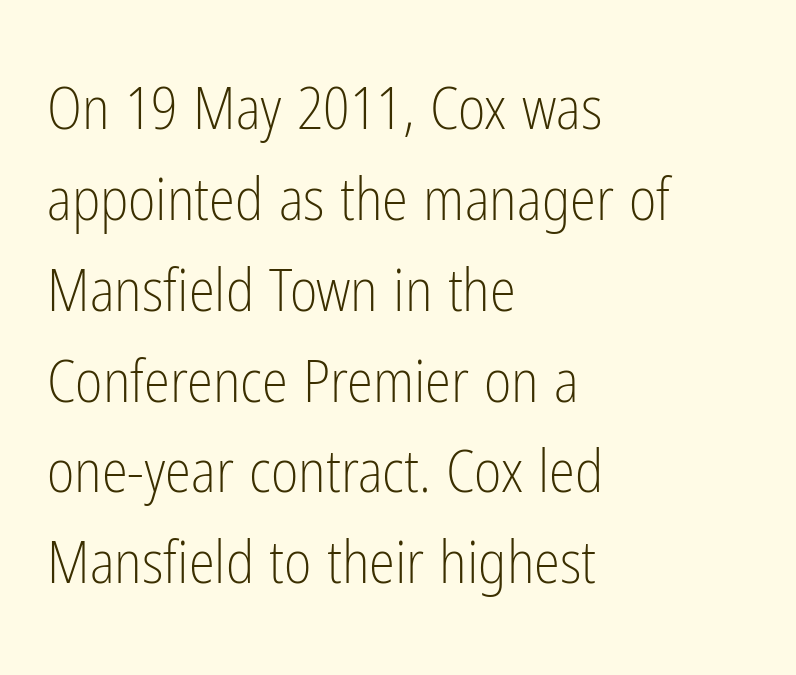
The image shows 59 px light, condensed sans-serif type, upright; set left-aligned, normal line spacing (1.54x), normal letter spacing, not underlined; low stroke contrast and a medium x-height.
